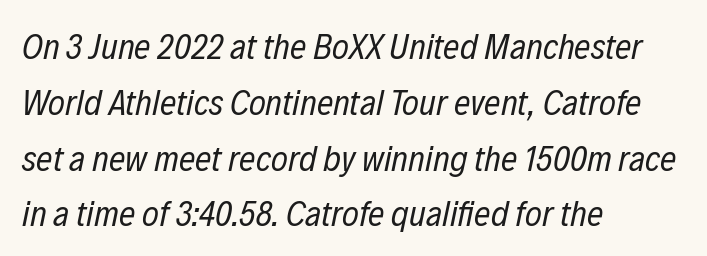
{"italic": "yes", "lean": "right", "slant_degrees": 12, "bold": "no", "weight": "regular", "width": "condensed", "stroke_contrast": "low", "x_height": "medium", "monospaced": "no", "underline": "no", "align": "left", "line_spacing": "normal", "line_spacing_ratio": 1.55, "letter_spacing": "normal", "letter_spacing_em": 0.0, "glyph_px": 36}
